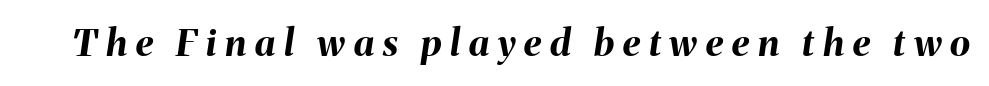
Q: Is the text bold? A: Yes.
Q: Is the text italic (slanted)? A: Yes, it leans right by about 8 degrees.
Q: Is the text underlined? A: No.
Q: Is the spacing between letters normal or unusually wide? A: Unusually wide.
Q: Width (condensed, normal, or wide)? A: Normal.
Q: Stroke contrast? A: Medium.
Q: x-height? A: Medium.
Q: Monospaced? A: No.
